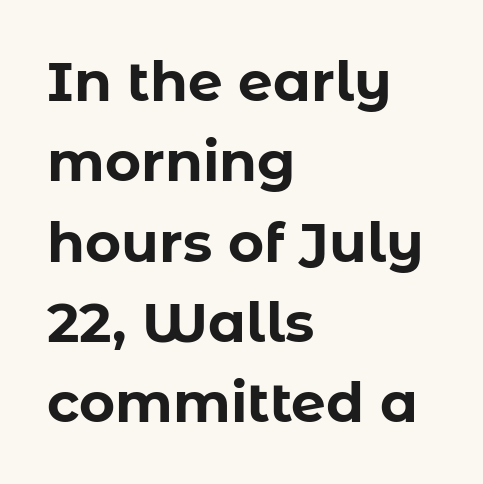
Here the glyphs are tracked normally, forming tight word shapes. The characters display no serif detailing; their extremities are plain. Here the designer chose a conventional face with non-uniform glyph widths. Reading down the column, the eye jumps a familiar distance to each next line. This rendering features lettering with no underline.
